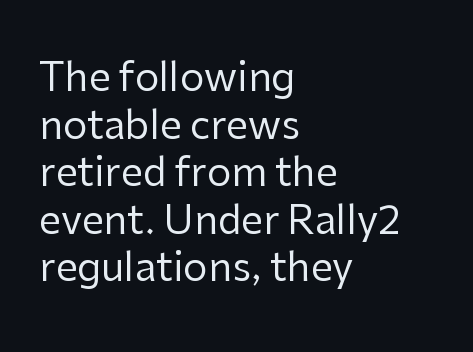
Q: Is the text bold? A: No.
Q: Is the text italic (slanted)? A: No, it is upright.
Q: Is the typeface a serif or a sans-serif typeface? A: Sans-serif.
Q: Is the text underlined? A: No.
Q: How is the paragraph aligned? A: Left-aligned.
Q: Is the spacing between letters normal or unusually wide? A: Normal.
Q: Width (condensed, normal, or wide)? A: Normal.
Q: Stroke contrast? A: Low.
Q: x-height? A: Medium.
Q: Monospaced? A: No.
